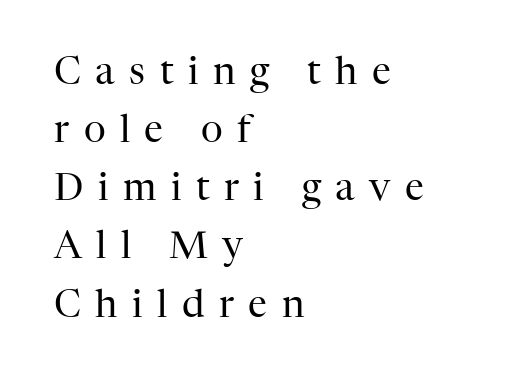
Layout note: lines flush left. Is the type heavy? It reads as light-to-regular instead. Does the leading feel generous? No, just average. Classification — serif. Here the designer chose a conventional face with non-uniform glyph widths. A typesetter would mark this as roman, not italic.
